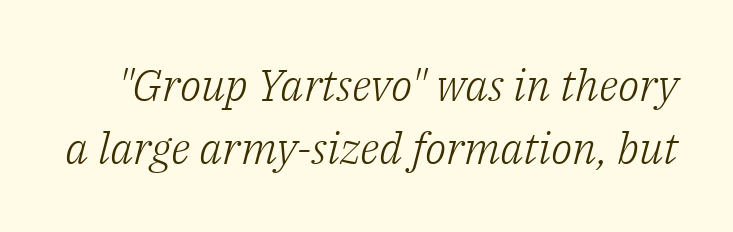
{"serif": "yes", "italic": "yes", "lean": "right", "slant_degrees": 14, "bold": "no", "weight": "light", "width": "normal", "stroke_contrast": "low", "x_height": "medium", "monospaced": "no", "underline": "no", "line_spacing": "normal", "line_spacing_ratio": 1.43, "letter_spacing": "normal", "letter_spacing_em": 0.0, "glyph_px": 44}
